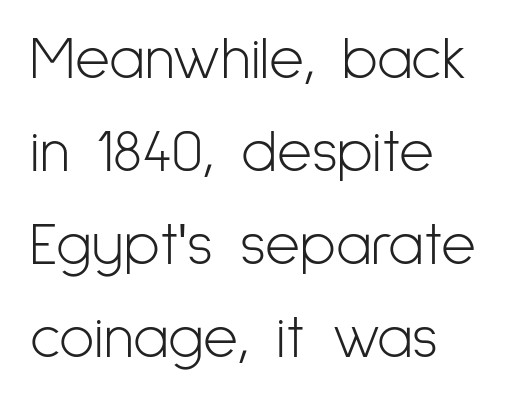
The image shows 60 px light, condensed sans-serif type, upright; set left-aligned, normal line spacing (1.55x), normal letter spacing, not underlined; low stroke contrast and a medium x-height.
